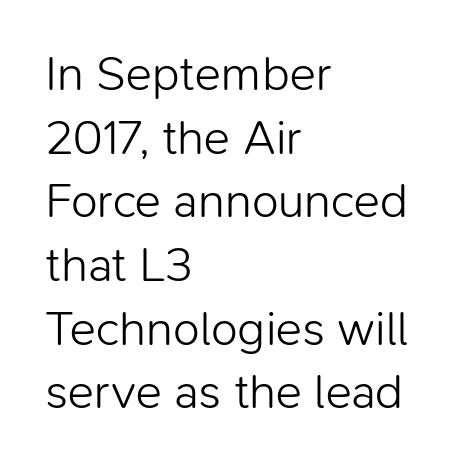
{"serif": "no", "italic": "no", "bold": "no", "weight": "light", "width": "normal", "stroke_contrast": "low", "x_height": "medium", "monospaced": "no", "underline": "no", "align": "left", "line_spacing": "normal", "line_spacing_ratio": 1.3, "letter_spacing": "normal", "letter_spacing_em": 0.0, "glyph_px": 49}
